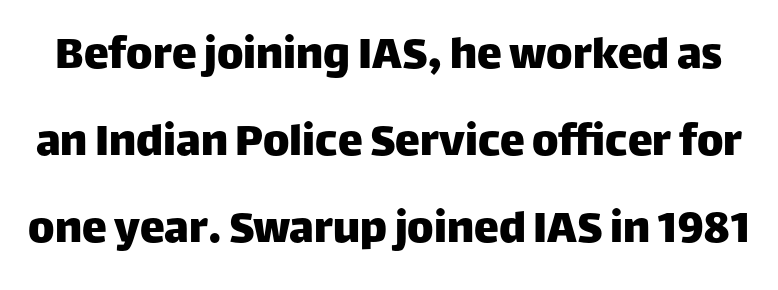
The image shows 50 px sans-serif type, upright; set line spacing 1.74x, normal letter spacing, not underlined; low stroke contrast and a large x-height.
